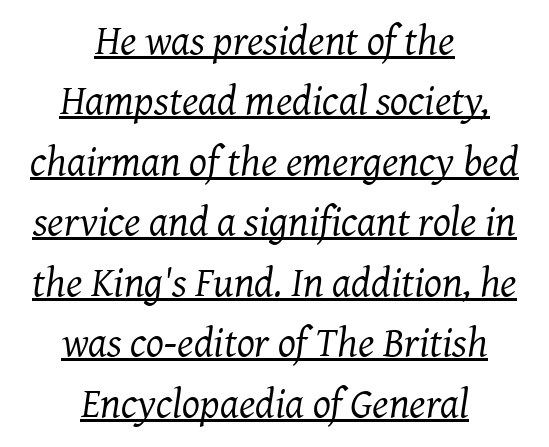
{"serif": "yes", "italic": "yes", "lean": "right", "slant_degrees": 7, "bold": "no", "weight": "regular", "width": "normal", "stroke_contrast": "medium", "x_height": "medium", "monospaced": "no", "underline": "yes", "align": "center", "line_spacing": "normal", "line_spacing_ratio": 1.44, "letter_spacing": "normal", "letter_spacing_em": 0.0, "glyph_px": 42}
